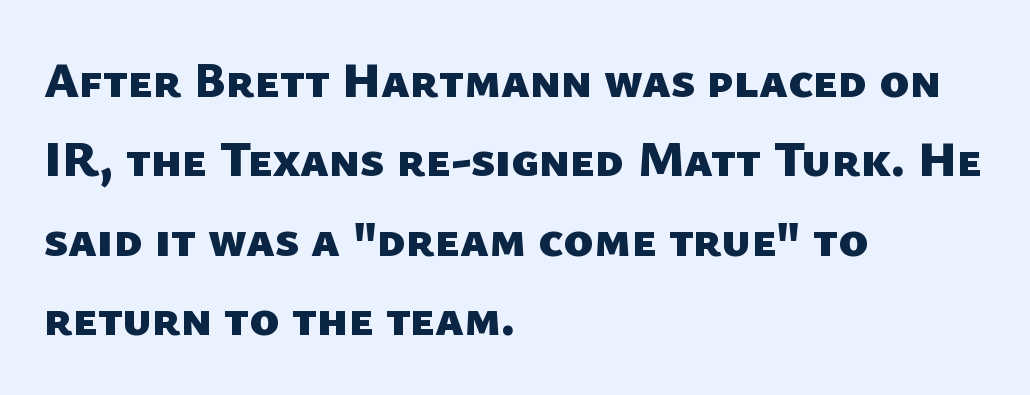
Successive baselines arrive at the customary interval. The rendering shows plain stroke endings on the letterforms — a sans-serif design. The setting favours the left margin, as ordinary paragraphs usually do. A full-strength bold gives these letters their thick strokes.
